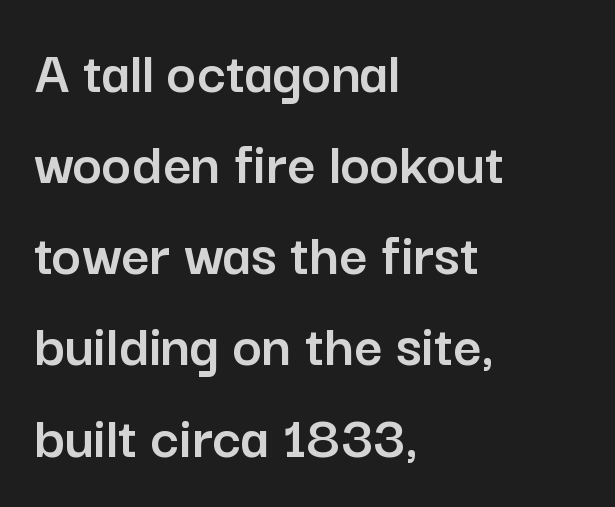
Q: Is the text italic (slanted)? A: No, it is upright.
Q: Is the typeface a serif or a sans-serif typeface? A: Sans-serif.
Q: Is the text underlined? A: No.
Q: How is the paragraph aligned? A: Left-aligned.
Q: Is the spacing between letters normal or unusually wide? A: Normal.
Q: Is the spacing between lines tight, normal or loose? A: Normal.
Q: Width (condensed, normal, or wide)? A: Normal.
Q: Stroke contrast? A: Low.
Q: x-height? A: Medium.
Q: Monospaced? A: No.
